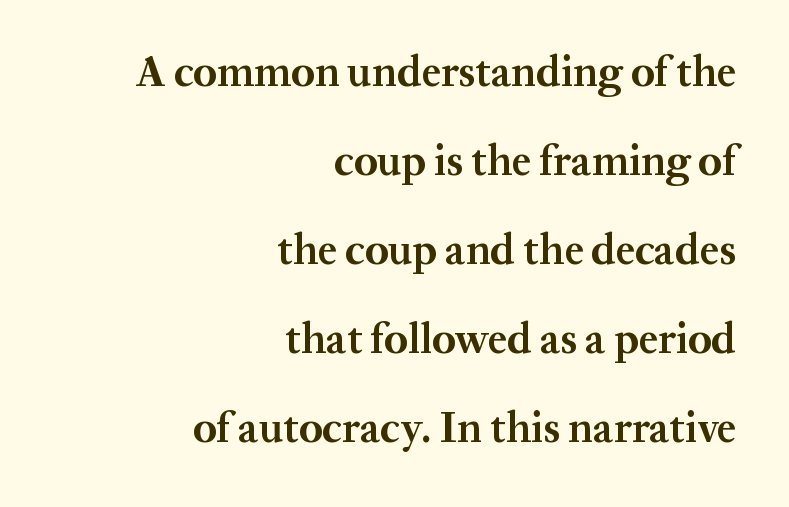
The image shows 43 px bold serif type, upright; set right-aligned, loose line spacing (2.07x), normal letter spacing, not underlined; medium stroke contrast and a medium x-height.
